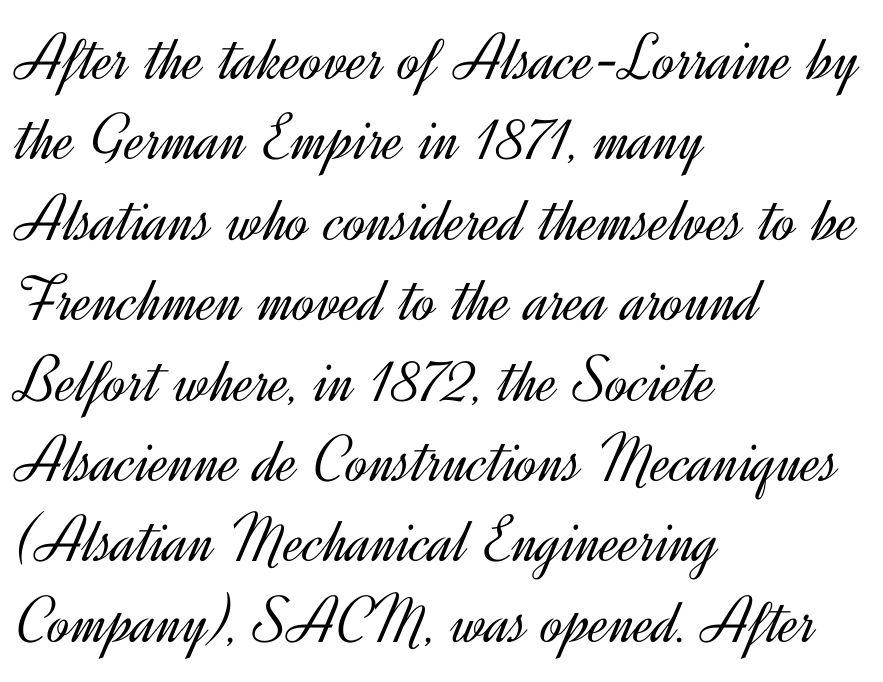
The image shows 67 px light sans-serif type; set left-aligned, line spacing 1.2x, normal letter spacing, not underlined; a small x-height.
